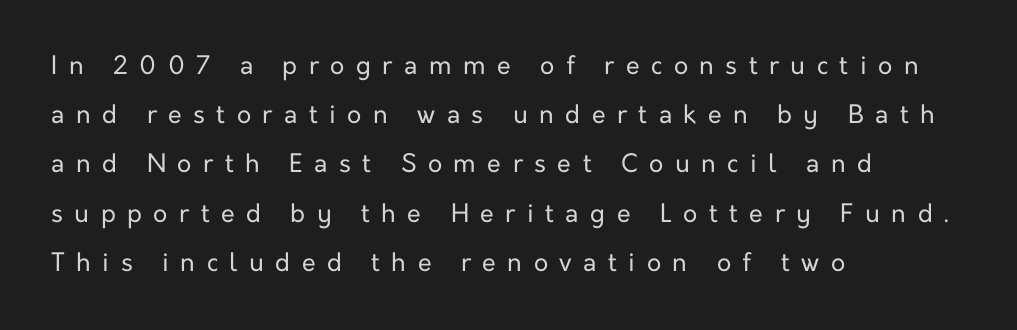
Q: Is the text bold? A: No.
Q: Is the text italic (slanted)? A: No, it is upright.
Q: Is the text underlined? A: No.
Q: How is the paragraph aligned? A: Left-aligned.
Q: Is the spacing between letters normal or unusually wide? A: Unusually wide.
Q: Is the spacing between lines tight, normal or loose? A: Loose.
